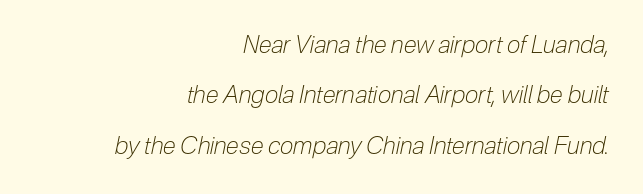
Q: Is the text bold? A: No.
Q: Is the text italic (slanted)? A: Yes, it leans right by about 12 degrees.
Q: Is the text underlined? A: No.
Q: How is the paragraph aligned? A: Right-aligned.
Q: Is the spacing between letters normal or unusually wide? A: Normal.
Q: Is the spacing between lines tight, normal or loose? A: Loose.
